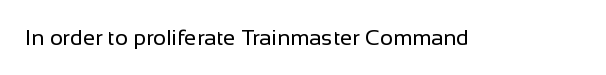
The space directly below the letters is spotless. Quick note: not italic, upright. The line texture is even and compact thanks to regular tracking. These glyphs show unthickened strokes, regular width or finer.
